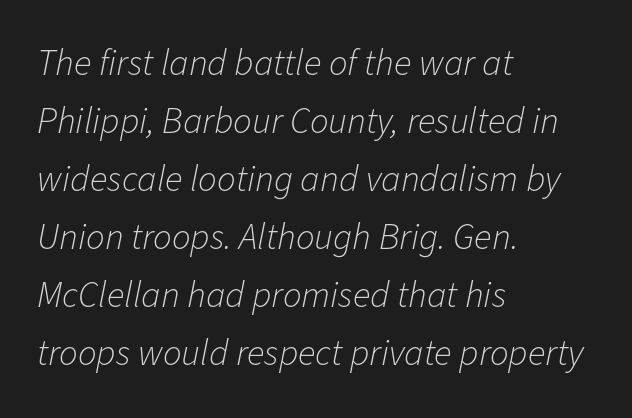
You could not count columns in this text — the font is proportionally spaced. The glyphs look as if they've been sheared to an angle. Regular leading. Nothing unusual about the tracking: characters are spaced as the font intends.
